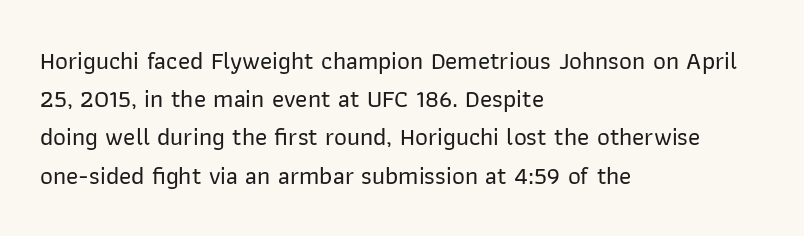
Q: Is the text italic (slanted)? A: No, it is upright.
Q: Is the text underlined? A: No.
Q: How is the paragraph aligned? A: Left-aligned.
Q: Is the spacing between letters normal or unusually wide? A: Normal.
Q: Is the spacing between lines tight, normal or loose? A: Normal.
